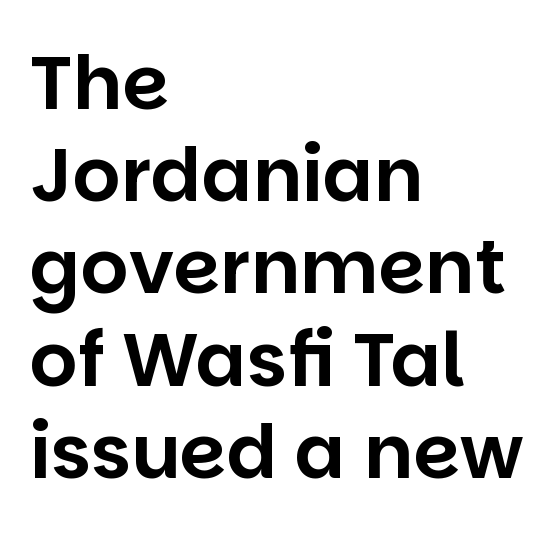
Q: Is the text italic (slanted)? A: No, it is upright.
Q: Is the typeface a serif or a sans-serif typeface? A: Sans-serif.
Q: Is the text underlined? A: No.
Q: How is the paragraph aligned? A: Left-aligned.
Q: Is the spacing between letters normal or unusually wide? A: Normal.
Q: Width (condensed, normal, or wide)? A: Normal.
Q: Stroke contrast? A: Low.
Q: x-height? A: Large.
Q: Monospaced? A: No.
